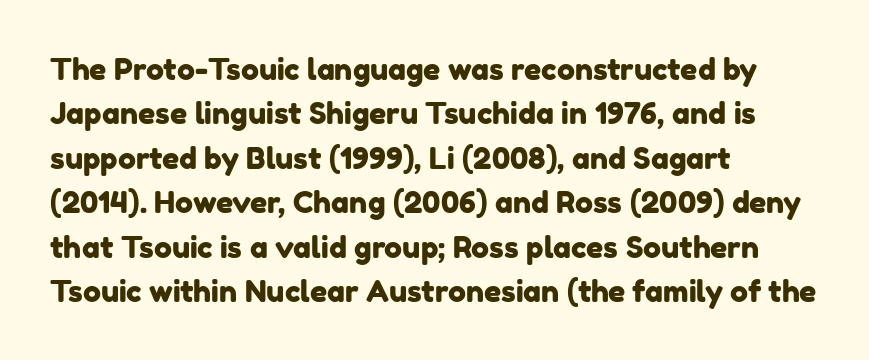
The image shows 30 px sans-serif type; set left-aligned, normal line spacing (1.48x), normal letter spacing, not underlined; low stroke contrast and a medium x-height.
